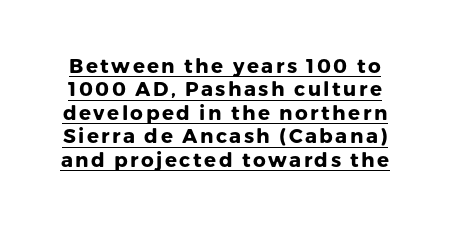
Q: Is the text bold? A: Yes.
Q: Is the text italic (slanted)? A: No, it is upright.
Q: Is the text underlined? A: Yes.
